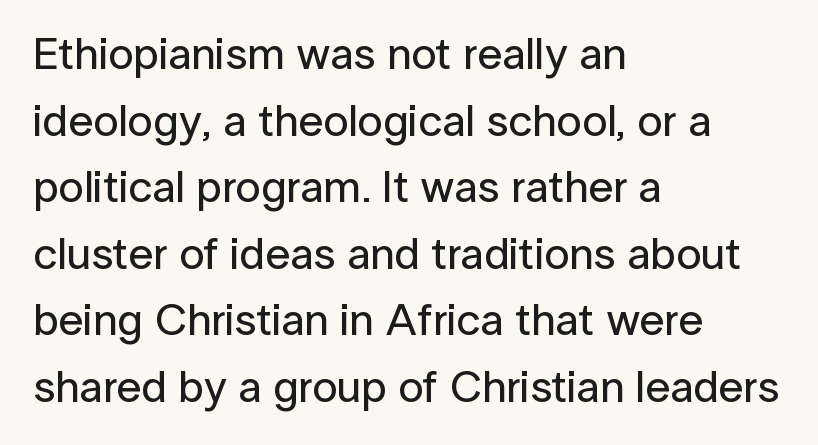
Q: Is the text italic (slanted)? A: No, it is upright.
Q: Is the typeface a serif or a sans-serif typeface? A: Sans-serif.
Q: Is the text underlined? A: No.
Q: How is the paragraph aligned? A: Left-aligned.
Q: Is the spacing between letters normal or unusually wide? A: Normal.
Q: Is the spacing between lines tight, normal or loose? A: Normal.
Q: Width (condensed, normal, or wide)? A: Normal.
Q: Stroke contrast? A: Low.
Q: x-height? A: Medium.
Q: Monospaced? A: No.
